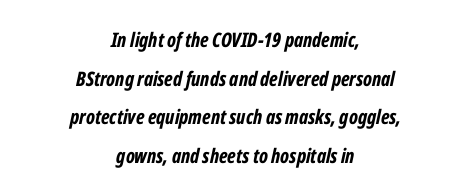
The image shows 20 px bold type, italic (leaning right); set centered, loose line spacing (1.93x), normal letter spacing, not underlined.
